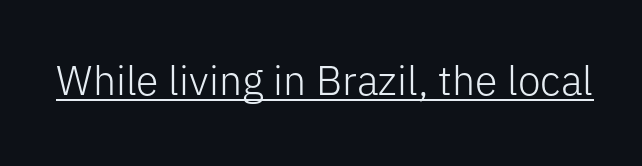
{"serif": "no", "italic": "no", "bold": "no", "weight": "light", "width": "normal", "stroke_contrast": "low", "x_height": "medium", "monospaced": "no", "underline": "yes", "letter_spacing": "normal", "letter_spacing_em": 0.0, "glyph_px": 41}
